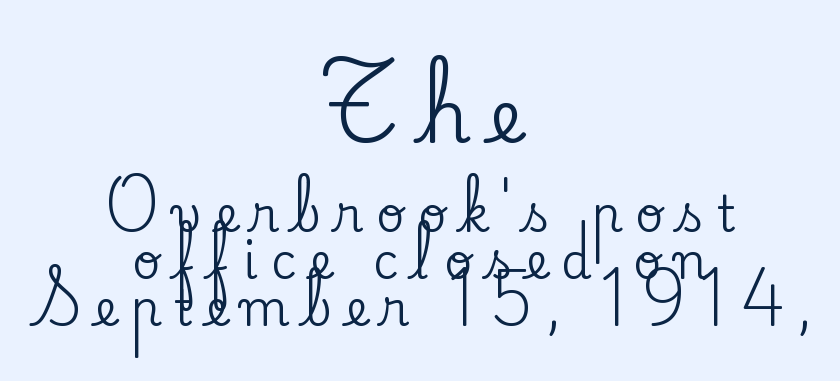
The image shows 74 px serif type, upright; set centered, tight line spacing (0.95x), unusually wide letter spacing (+0.27 em), not underlined; the first (top) block is 1.51x larger; low stroke contrast and a small x-height.
